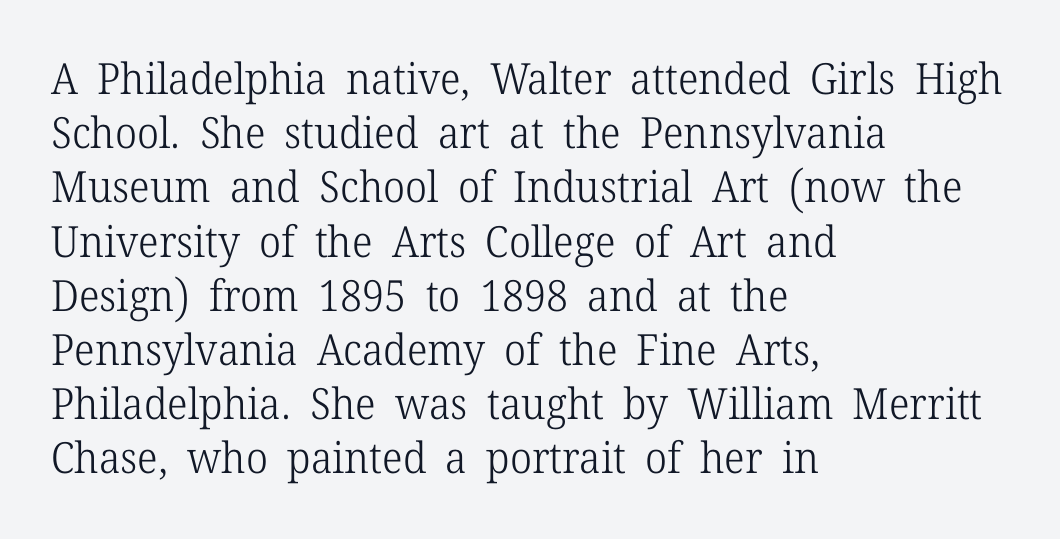
The image shows 43 px light serif type, upright; set left-aligned, normal line spacing (1.26x), normal letter spacing, not underlined; low stroke contrast and a medium x-height.
